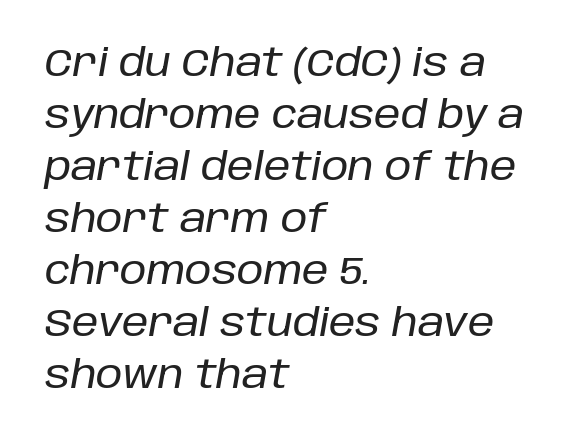
Q: Is the text italic (slanted)? A: Yes, it leans right by about 10 degrees.
Q: Is the text underlined? A: No.
Q: How is the paragraph aligned? A: Left-aligned.
Q: Is the spacing between letters normal or unusually wide? A: Normal.
Q: Is the spacing between lines tight, normal or loose? A: Normal.
Q: Width (condensed, normal, or wide)? A: Normal.
Q: Stroke contrast? A: Low.
Q: x-height? A: Large.
Q: Monospaced? A: No.
